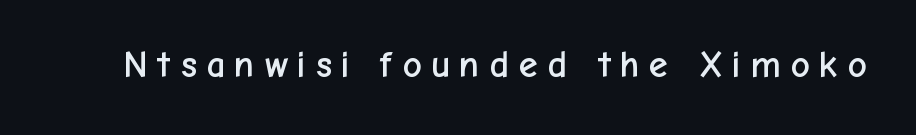
Letter spacing: wide. Underline: absent. Do the characters align in a grid? No, the font is proportional. If you drew a line through each stem, it would be perfectly vertical. Is this a sans? Yes — the strokes have no serifs.
